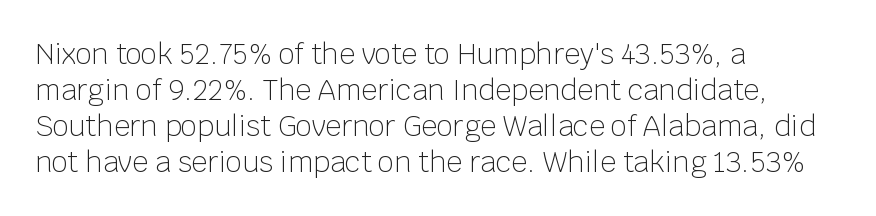
The image shows 28 px light sans-serif type, upright; set left-aligned, normal line spacing (1.28x), normal letter spacing, not underlined; low stroke contrast and a large x-height.
